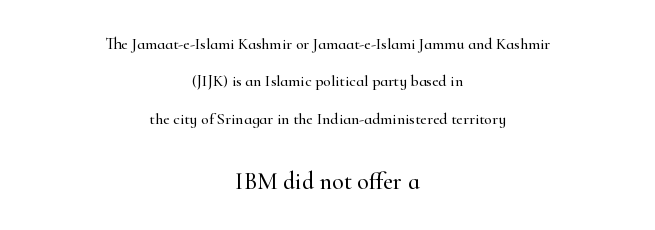
The image shows 24 px text type, upright; set centered, loose line spacing (2.34x), normal letter spacing, not underlined; the second (bottom) block is 1.5x larger.
